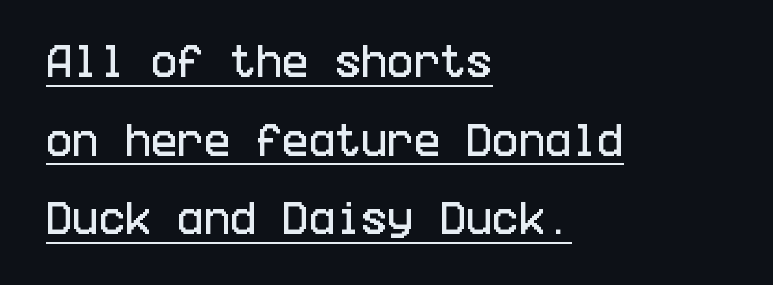
{"serif": "no", "italic": "no", "width": "condensed", "stroke_contrast": "low", "x_height": "large", "underline": "yes", "align": "left", "line_spacing": "loose", "line_spacing_ratio": 2.25, "letter_spacing": "normal", "letter_spacing_em": 0.0, "glyph_px": 35}
